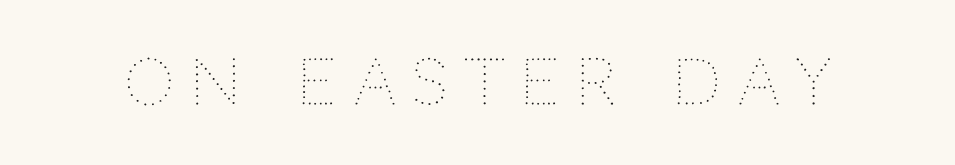
{"italic": "no", "bold": "no", "weight": "thin", "width": "normal", "stroke_contrast": "medium", "x_height": "large", "monospaced": "no", "underline": "no", "letter_spacing": "wide", "letter_spacing_em": 0.25, "glyph_px": 63}
